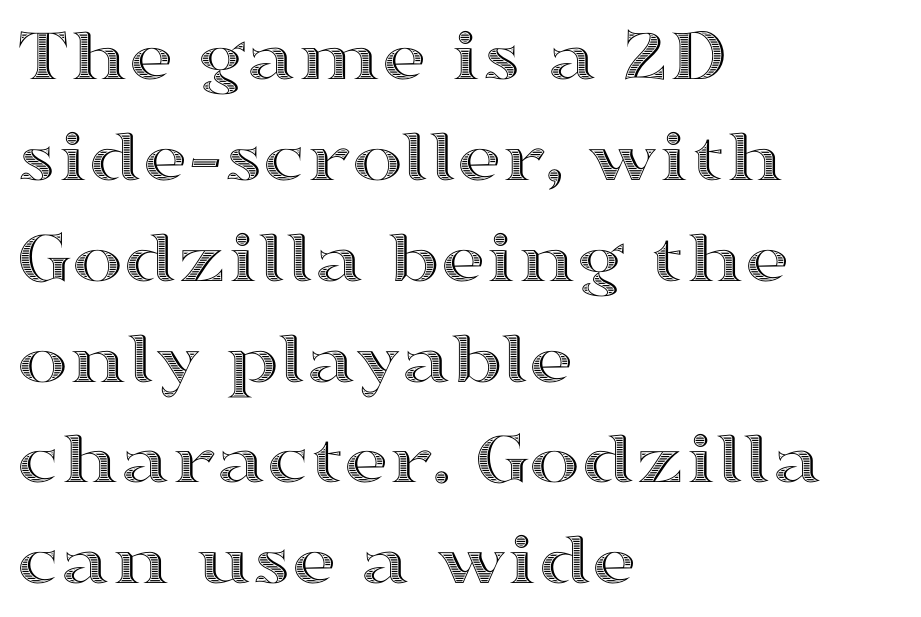
Each row of text sits above clean, open space. The tracking reads as untouched default to a designer's eye. If you measured baseline to baseline, you'd find a middling distance. When letters stand straight like this, we call the style roman or upright.
